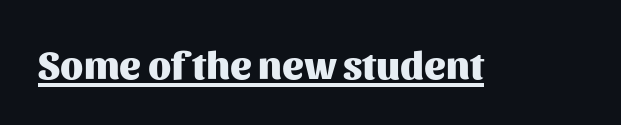
{"serif": "no", "italic": "no", "bold": "yes", "weight": "heavy", "width": "normal", "stroke_contrast": "medium", "x_height": "medium", "monospaced": "no", "underline": "yes", "letter_spacing": "normal", "letter_spacing_em": 0.0, "glyph_px": 40}
